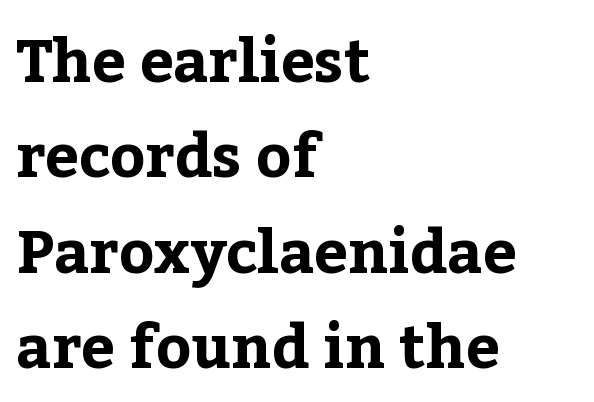
Q: Is the text bold? A: Yes.
Q: Is the text italic (slanted)? A: No, it is upright.
Q: Is the typeface a serif or a sans-serif typeface? A: Serif.
Q: Is the text underlined? A: No.
Q: How is the paragraph aligned? A: Left-aligned.
Q: Is the spacing between letters normal or unusually wide? A: Normal.
Q: Is the spacing between lines tight, normal or loose? A: Normal.
Q: Width (condensed, normal, or wide)? A: Normal.
Q: Stroke contrast? A: Low.
Q: x-height? A: Medium.
Q: Monospaced? A: No.
